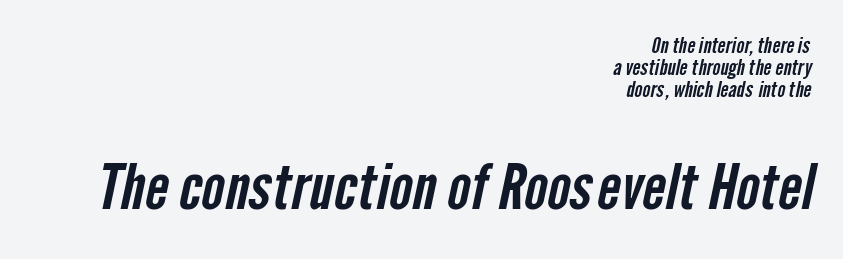
The paragraph shown leans on its right margin. Compare the two chunks: the lower has the greater cap height. The block of text is dense from top to bottom, with scant space between rows. These lines keep a tight, regular rhythm from letter to letter.
